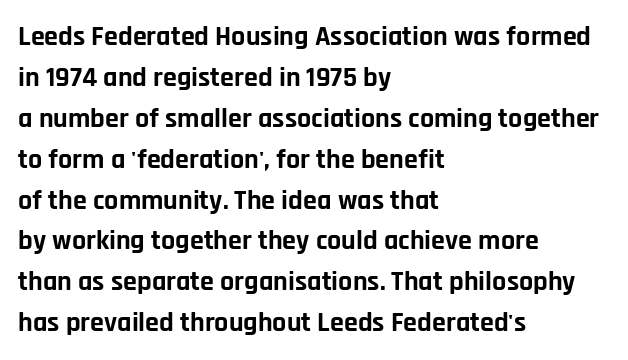
Leading matches the norm, producing a regular column. This is the regular roman posture of the typeface. Serif or sans? Sans — the stroke terminals are bare. Do the characters align in a grid? No, the font is proportional. The space beneath each line is pristine and unruled. There is no visible air inserted between adjacent glyphs.
